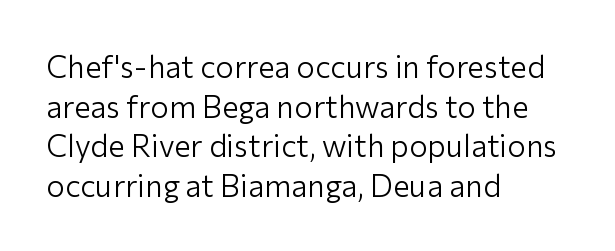
The image shows 31 px light sans-serif type, upright; set left-aligned, normal line spacing (1.28x), normal letter spacing, not underlined; low stroke contrast and a medium x-height.
